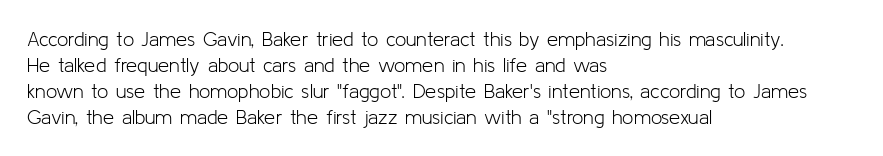
The image shows 20 px text type, upright; set left-aligned, normal line spacing (1.3x), normal letter spacing, not underlined.
